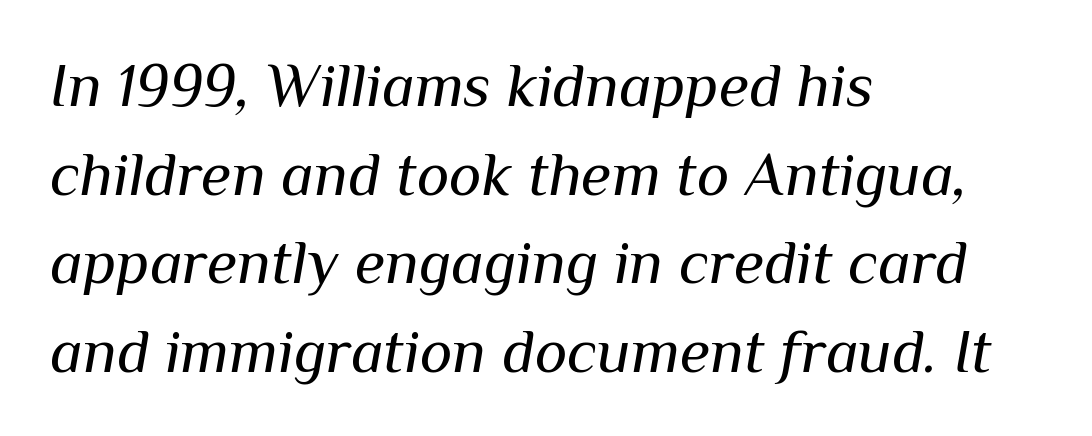
{"italic": "yes", "lean": "right", "slant_degrees": 10, "bold": "no", "weight": "regular", "width": "normal", "stroke_contrast": "medium", "x_height": "medium", "monospaced": "no", "underline": "no", "align": "left", "line_spacing": "normal", "line_spacing_ratio": 1.43, "letter_spacing": "normal", "letter_spacing_em": 0.0, "glyph_px": 62}
